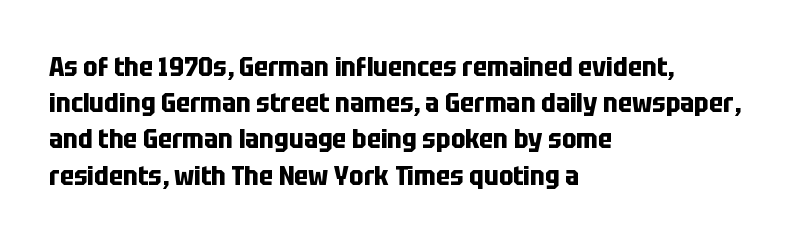
The image shows 27 px bold type, upright; set left-aligned, normal line spacing (1.34x), normal letter spacing, not underlined.
